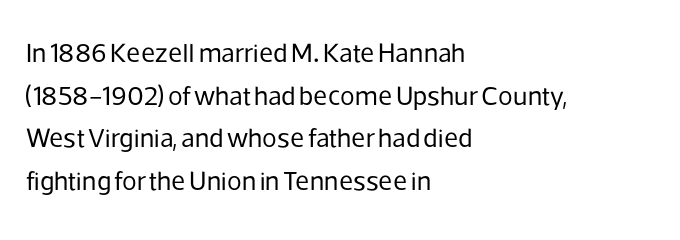
The ragged edge is on the right, which tells us the setting is flush left. Vertical strokes here are truly vertical. Heaviness? Minimal to ordinary, like unemphasized prose. Lines of text with bare space underneath.
